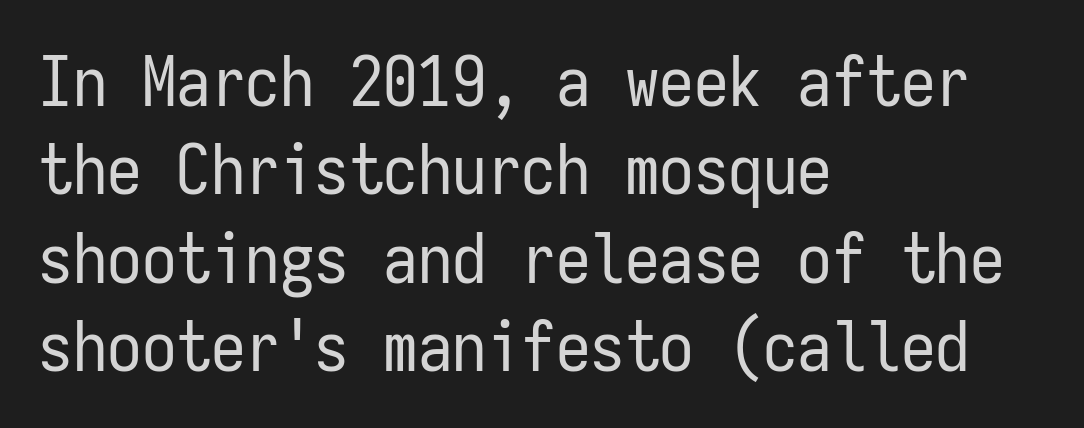
Where is the straight margin? On the left. The words here are not underlined. The letterforms sit shoulder to shoulder at normal distance. Each letter, wide or thin by design, is forced into the same width here. The characters are drawn with everyday or finer stroke widths.
